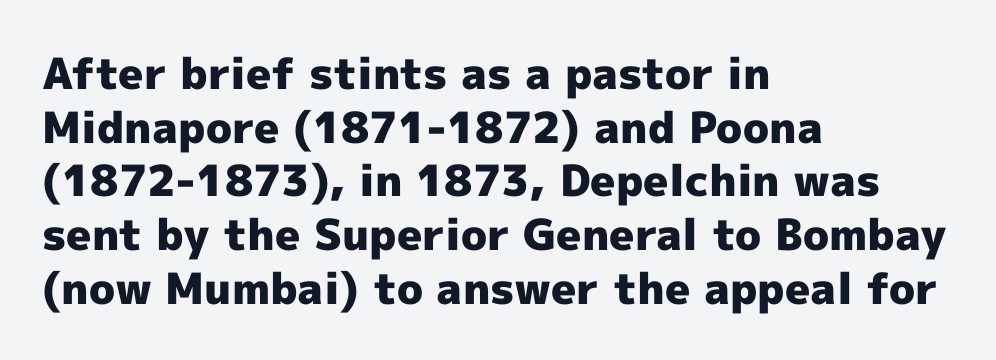
{"serif": "no", "italic": "no", "bold": "yes", "weight": "heavy", "width": "normal", "x_height": "medium", "monospaced": "no", "underline": "no", "align": "left", "line_spacing": "normal", "line_spacing_ratio": 1.25, "letter_spacing": "normal", "letter_spacing_em": 0.0, "glyph_px": 43}
